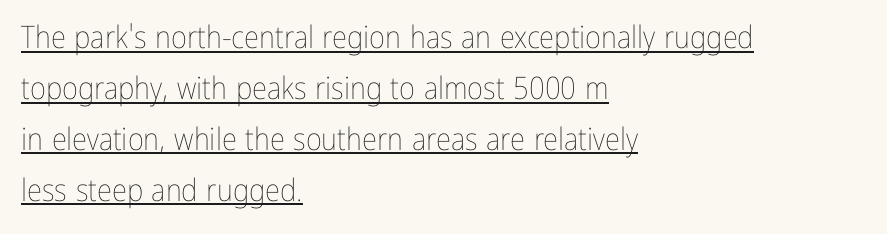
Posture: straight, roman, zero tilt. A typesetter would call this proportional, since set widths differ per character. A typographer would call this underscored text. Ink coverage per letter is moderate at most. Compared with a centered layout, this one pins lines to the left instead.
